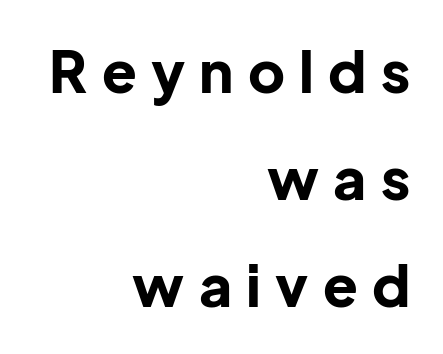
The image shows 57 px bold sans-serif type, upright; set right-aligned, line spacing 1.88x, unusually wide letter spacing (+0.25 em), not underlined; low stroke contrast and a medium x-height.
